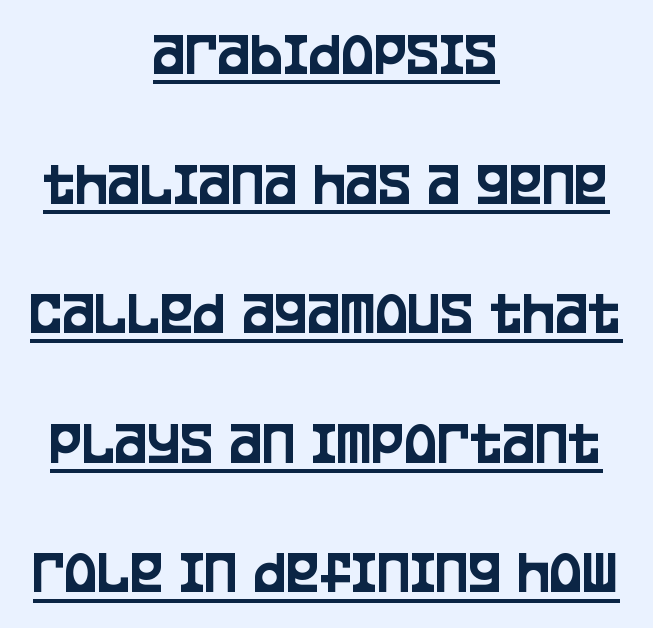
The image shows 62 px condensed sans-serif type, upright; set centered, loose line spacing (2.09x), normal letter spacing, underlined; low stroke contrast and a large x-height.
